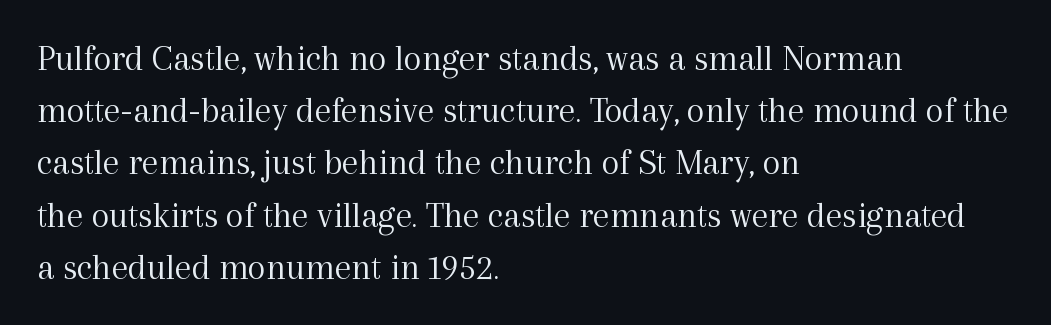
Q: Is the text bold? A: No.
Q: Is the text italic (slanted)? A: No, it is upright.
Q: Is the typeface a serif or a sans-serif typeface? A: Serif.
Q: Is the text underlined? A: No.
Q: How is the paragraph aligned? A: Left-aligned.
Q: Is the spacing between letters normal or unusually wide? A: Normal.
Q: Is the spacing between lines tight, normal or loose? A: Normal.
Q: Width (condensed, normal, or wide)? A: Normal.
Q: x-height? A: Medium.
Q: Monospaced? A: No.
